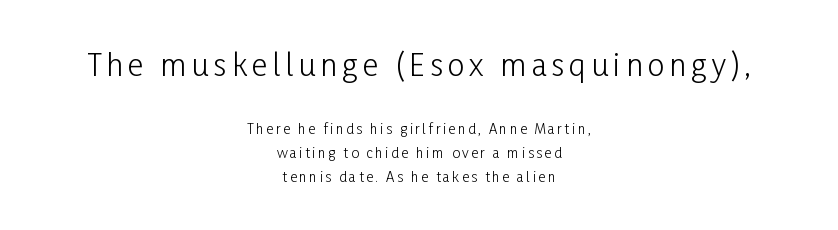
{"serif": "no", "italic": "no", "bold": "no", "weight": "light", "width": "condensed", "stroke_contrast": "low", "x_height": "medium", "monospaced": "no", "underline": "no", "align": "center", "line_spacing": "normal", "line_spacing_ratio": 1.7, "larger_block": "first", "size_ratio": 2.14, "glyph_px": 30}
